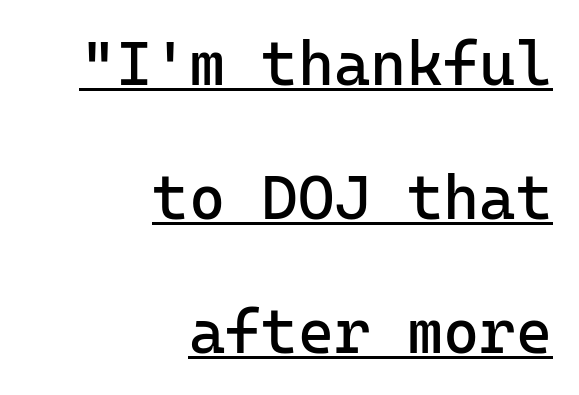
{"serif": "no", "italic": "no", "bold": "no", "weight": "regular", "width": "normal", "stroke_contrast": "low", "x_height": "medium", "monospaced": "yes", "underline": "yes", "align": "right", "line_spacing": "loose", "line_spacing_ratio": 2.16, "letter_spacing": "normal", "letter_spacing_em": 0.0, "glyph_px": 62}
